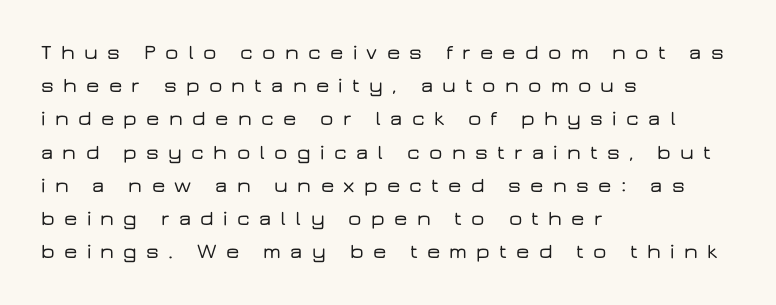
Q: Is the text italic (slanted)? A: No, it is upright.
Q: Is the text underlined? A: No.
Q: How is the paragraph aligned? A: Left-aligned.
Q: Is the spacing between letters normal or unusually wide? A: Unusually wide.
Q: Is the spacing between lines tight, normal or loose? A: Normal.
